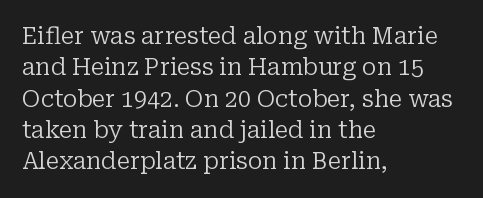
One glance says typical: line gaps are just what's usual. What stands out about the letter spacing? Nothing — it is the standard amount. This reads as an unemphasized weight, regular at the heaviest. The text block is weighted toward the left margin, trailing off unevenly rightward. Descender tails drop into unmarked territory. The specimen reads as upright at a glance.
